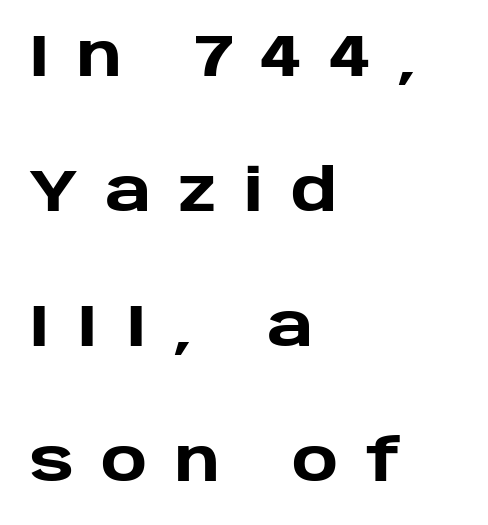
The image shows 58 px heavy sans-serif type, upright; set left-aligned, loose line spacing (2.33x), unusually wide letter spacing (+0.47 em), not underlined; low stroke contrast and a large x-height.
